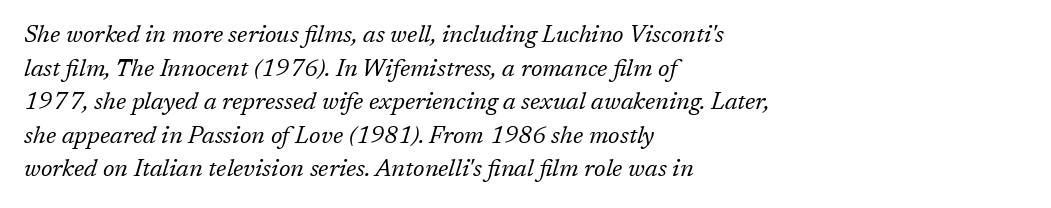
{"italic": "yes", "lean": "right", "slant_degrees": 17, "bold": "no", "underline": "no", "align": "left", "line_spacing": "normal", "line_spacing_ratio": 1.4, "letter_spacing": "normal", "letter_spacing_em": 0.0, "glyph_px": 24}
